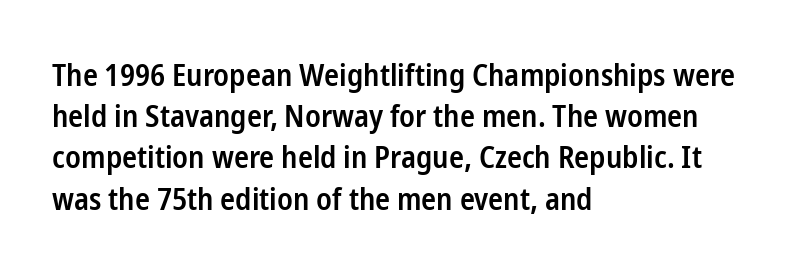
Q: Is the text bold? A: Semi-bold.
Q: Is the text italic (slanted)? A: No, it is upright.
Q: Is the typeface a serif or a sans-serif typeface? A: Sans-serif.
Q: Is the text underlined? A: No.
Q: How is the paragraph aligned? A: Left-aligned.
Q: Is the spacing between letters normal or unusually wide? A: Normal.
Q: Is the spacing between lines tight, normal or loose? A: Normal.
Q: Width (condensed, normal, or wide)? A: Condensed.
Q: Stroke contrast? A: Low.
Q: x-height? A: Medium.
Q: Monospaced? A: No.
